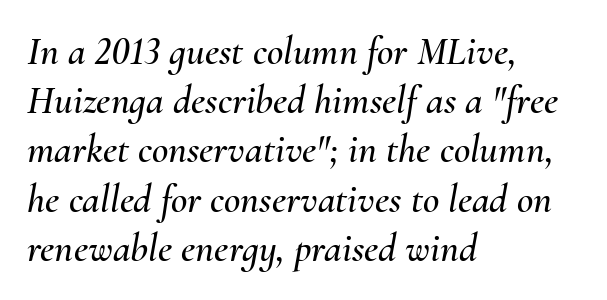
Q: Is the text italic (slanted)? A: Yes, it leans right by about 10 degrees.
Q: Is the text underlined? A: No.
Q: How is the paragraph aligned? A: Left-aligned.
Q: Is the spacing between letters normal or unusually wide? A: Normal.
Q: Width (condensed, normal, or wide)? A: Normal.
Q: Stroke contrast? A: Medium.
Q: x-height? A: Small.
Q: Monospaced? A: No.
